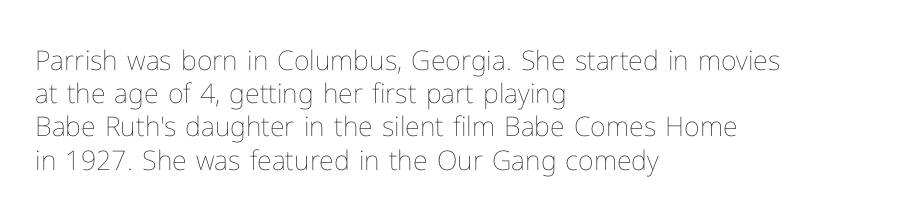
The image shows 27 px text type, upright; set left-aligned, line spacing 1.23x, normal letter spacing, not underlined.
